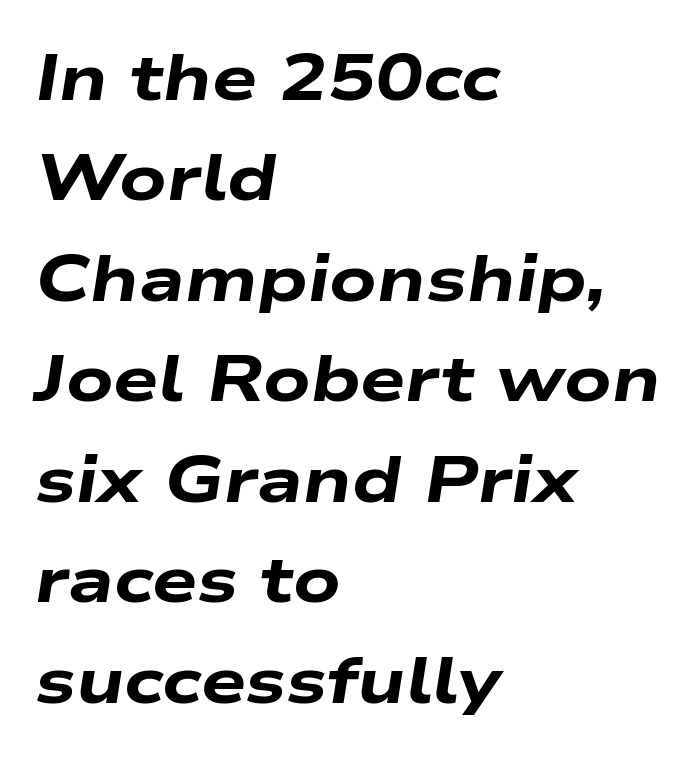
If you measured baseline to baseline, you'd find a middling distance. The rendering uses natural spacing where letterforms have individual widths. This sample is left-justified, so line endings fall wherever the words run out. The line texture is even and compact thanks to regular tracking. When letters slant like this, we call the style italic. A dark, heavy texture on the line: the type is bold.
